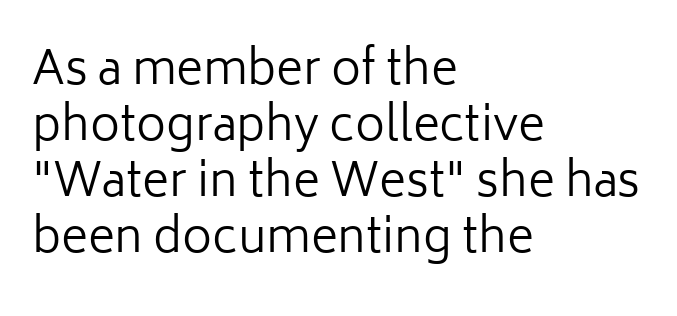
In terms of posture, this sample is upright. The font is comparable to plain body text, perhaps lighter. Nothing sits at the stroke ends, so this counts as sans-serif. Does the copy run flush right? No — it runs flush left.
